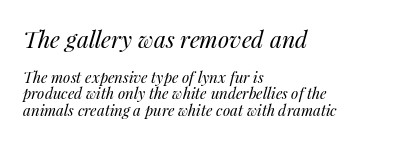
The weight would be labelled regular, book, light, or lighter still. Short note: letters normally spaced. A bare baseline throughout the passage. Typeset ragged right — the left edge is the straight one.
